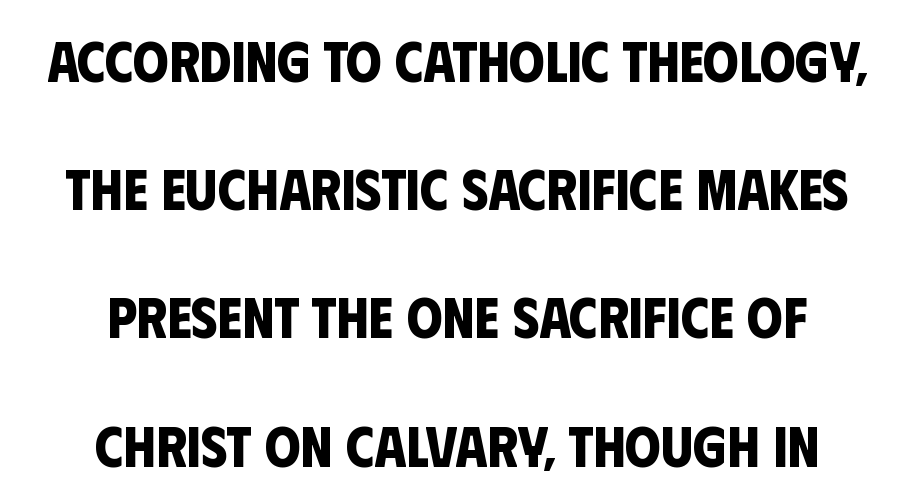
The image shows 57 px bold, condensed sans-serif type; set centered, loose line spacing (2.25x), normal letter spacing, not underlined; low stroke contrast and a large x-height.
